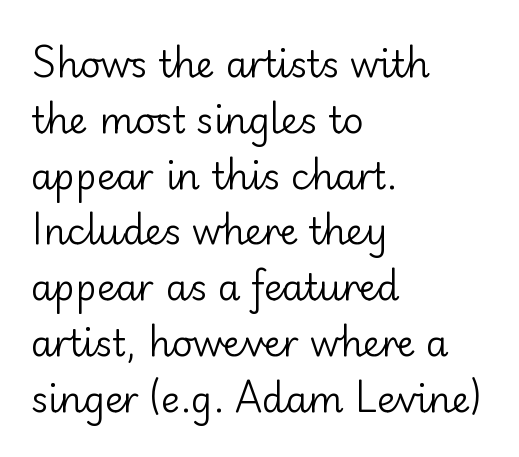
Q: Is the text bold? A: No.
Q: Is the text italic (slanted)? A: No, it is upright.
Q: Is the typeface a serif or a sans-serif typeface? A: Sans-serif.
Q: Is the text underlined? A: No.
Q: How is the paragraph aligned? A: Left-aligned.
Q: Is the spacing between letters normal or unusually wide? A: Normal.
Q: Is the spacing between lines tight, normal or loose? A: Normal.
Q: Width (condensed, normal, or wide)? A: Normal.
Q: Stroke contrast? A: Low.
Q: x-height? A: Small.
Q: Monospaced? A: No.
